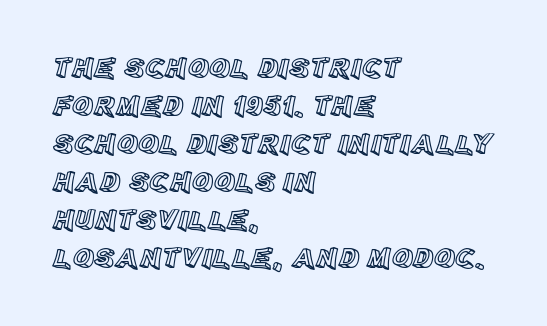
{"width": "normal", "x_height": "large", "monospaced": "no", "underline": "no", "align": "left", "line_spacing": "normal", "line_spacing_ratio": 1.31, "letter_spacing": "normal", "letter_spacing_em": 0.0, "glyph_px": 29}
